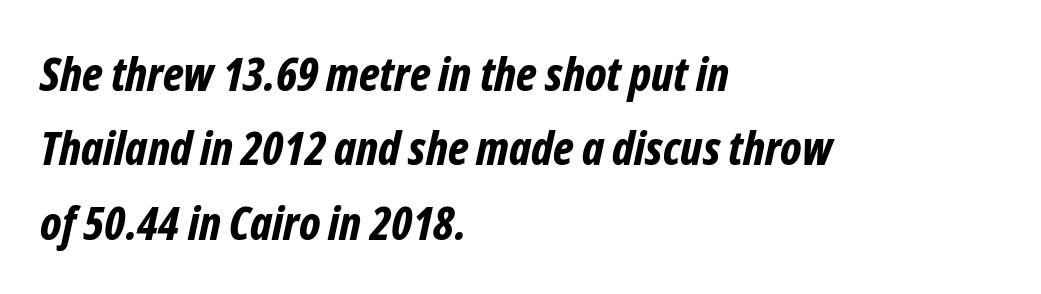
Q: Is the text bold? A: Yes.
Q: Is the text italic (slanted)? A: Yes, it leans right by about 12 degrees.
Q: Is the text underlined? A: No.
Q: How is the paragraph aligned? A: Left-aligned.
Q: Is the spacing between letters normal or unusually wide? A: Normal.
Q: Is the spacing between lines tight, normal or loose? A: Normal.
Q: Width (condensed, normal, or wide)? A: Condensed.
Q: Stroke contrast? A: Low.
Q: x-height? A: Medium.
Q: Monospaced? A: No.
